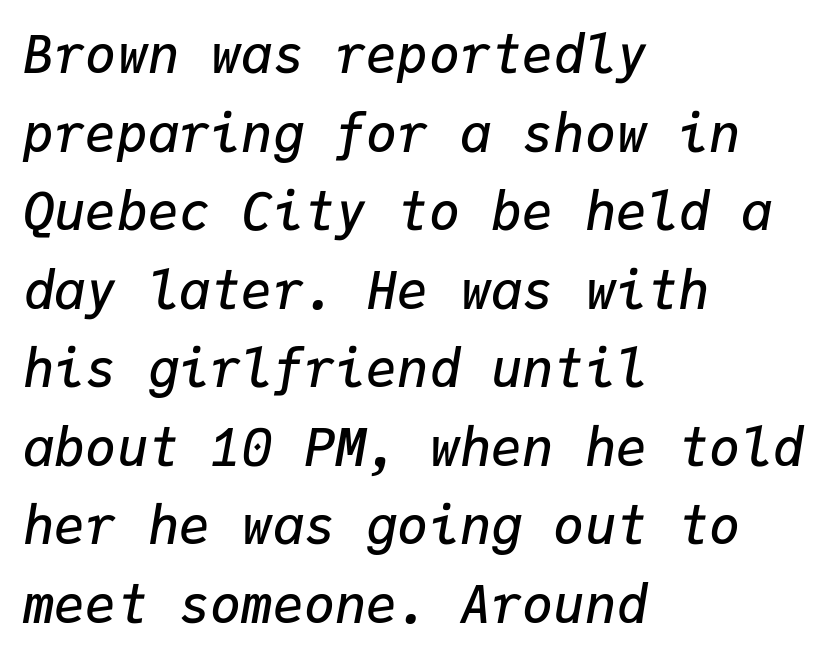
A typesetter would call this monospace, since all characters share one set width. Rule under the text: the space is simply empty. Set as a demibold, roughly 600 on the weight scale. What stands out about the letter spacing? Nothing — it is the standard amount.
